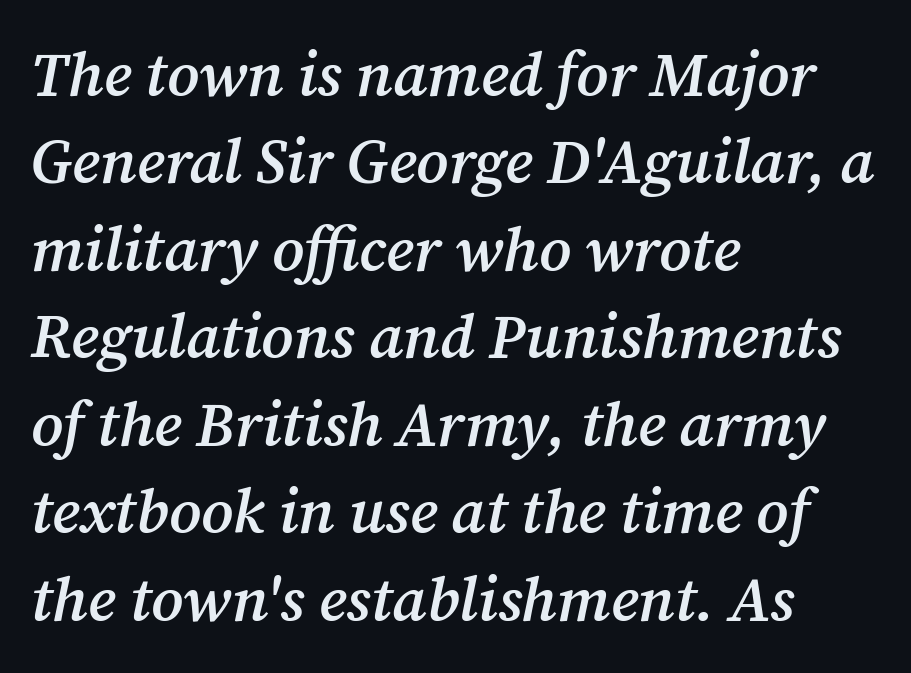
The image shows 62 px semibold serif type, italic (leaning right); set left-aligned, normal line spacing (1.41x), normal letter spacing, not underlined; medium stroke contrast and a medium x-height.
